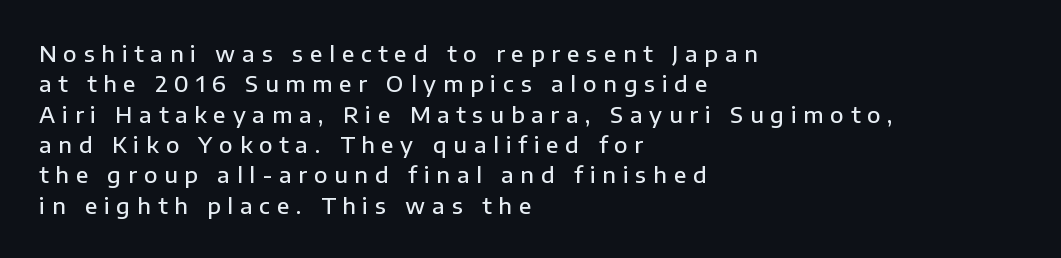
The image shows 22 px text type, upright; set left-aligned, normal line spacing (1.38x), unusually wide letter spacing (+0.31 em), not underlined.
